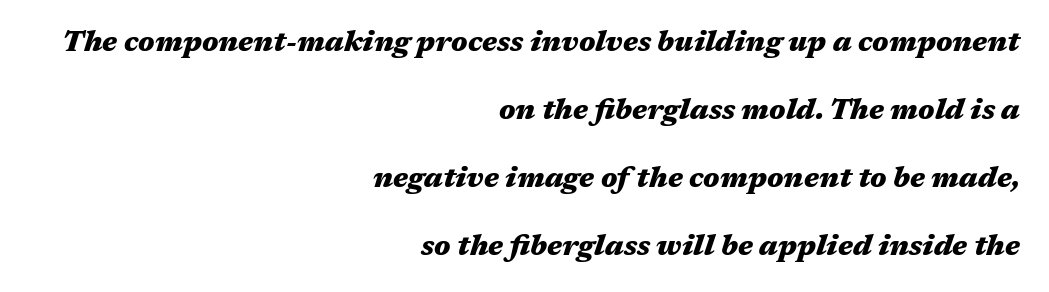
Q: Is the text bold? A: Yes.
Q: Is the text italic (slanted)? A: Yes, it leans right by about 17 degrees.
Q: Is the text underlined? A: No.
Q: How is the paragraph aligned? A: Right-aligned.
Q: Is the spacing between letters normal or unusually wide? A: Normal.
Q: Is the spacing between lines tight, normal or loose? A: Loose.
Q: Width (condensed, normal, or wide)? A: Wide.
Q: Stroke contrast? A: Medium.
Q: x-height? A: Medium.
Q: Monospaced? A: No.
